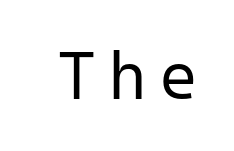
Monospaced: the letters line up in strict vertical columns. Bold? No — there's no thickening of the strokes. The glyphs in this specimen are sans serif. Any mark beneath the type? The region is blank. This is roman type, the default non-slanted kind.
